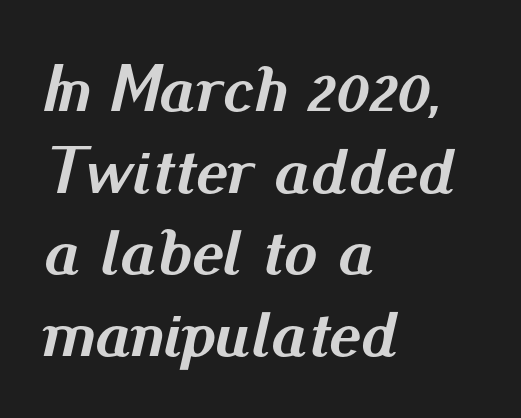
The image shows 67 px semibold type, italic (leaning right); set left-aligned, line spacing 1.22x, normal letter spacing, not underlined; medium stroke contrast and a small x-height.
